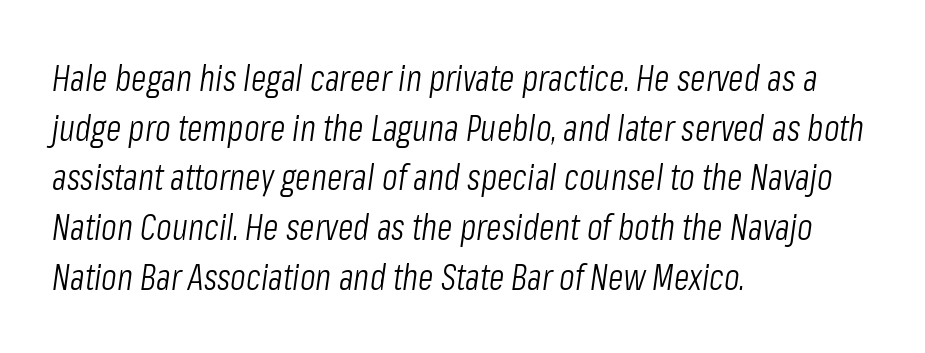
Q: Is the text bold? A: No.
Q: Is the text italic (slanted)? A: Yes, it leans right by about 8 degrees.
Q: Is the text underlined? A: No.
Q: How is the paragraph aligned? A: Left-aligned.
Q: Is the spacing between letters normal or unusually wide? A: Normal.
Q: Is the spacing between lines tight, normal or loose? A: Normal.
Q: Width (condensed, normal, or wide)? A: Condensed.
Q: Stroke contrast? A: Low.
Q: x-height? A: Medium.
Q: Monospaced? A: No.
